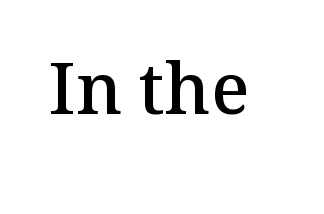
Character widths vary here, with narrow letters taking less room than wide ones. On the weight axis this lands at semibold, roughly 600. The letterforms sit shoulder to shoulder at normal distance. The rendering shows small feet on the letterforms — a serif design. The baseline area is clear.
